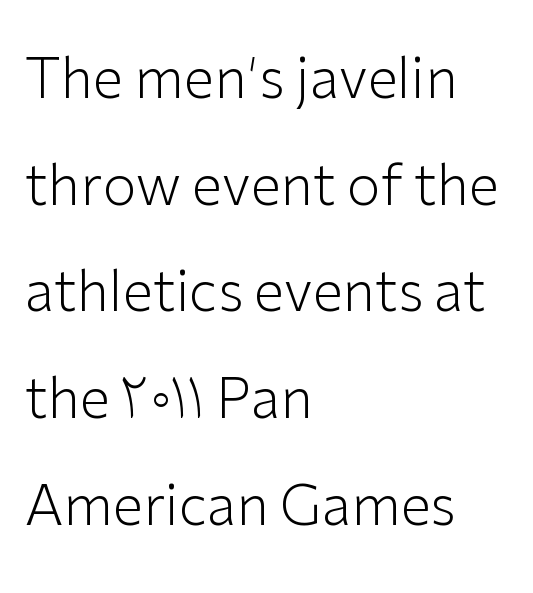
Q: Is the text bold? A: No.
Q: Is the text italic (slanted)? A: No, it is upright.
Q: Is the typeface a serif or a sans-serif typeface? A: Sans-serif.
Q: Is the text underlined? A: No.
Q: How is the paragraph aligned? A: Left-aligned.
Q: Is the spacing between letters normal or unusually wide? A: Normal.
Q: Is the spacing between lines tight, normal or loose? A: Loose.
Q: Width (condensed, normal, or wide)? A: Normal.
Q: Stroke contrast? A: Low.
Q: x-height? A: Medium.
Q: Monospaced? A: No.
